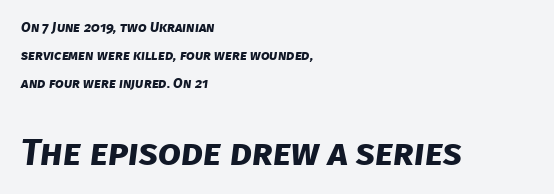
In this sample the second text group is rendered at the bigger scale. Each new line begins a long way beneath the previous one. A bare baseline throughout the passage. Tracking here is standard; glyphs follow each other at the usual distance. The typesetting leans heavy: a genuine bold. Reading down the block, your eye returns to a fixed left position each line.
